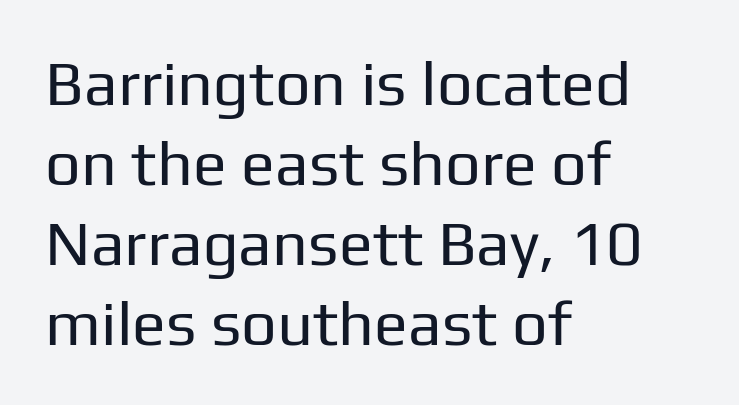
{"serif": "no", "italic": "no", "bold": "no", "weight": "regular", "width": "normal", "stroke_contrast": "low", "x_height": "medium", "monospaced": "no", "underline": "no", "align": "left", "line_spacing": "normal", "line_spacing_ratio": 1.27, "letter_spacing": "normal", "letter_spacing_em": 0.0, "glyph_px": 63}
